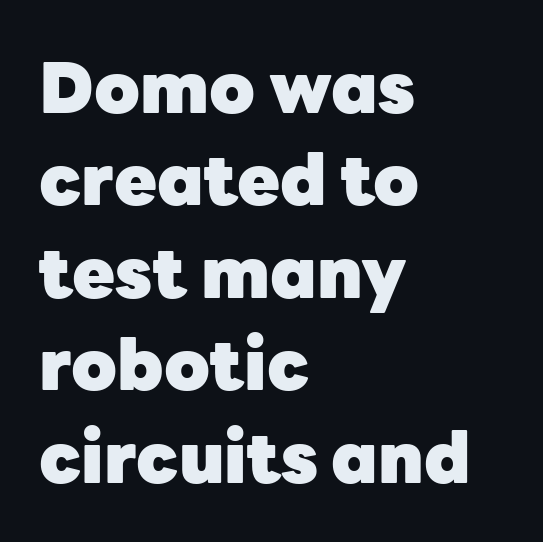
Regular leading. The tracking reads as untouched default to a designer's eye. A typesetter would mark this as roman, not italic. The passage shown is typed in a proportional face where columns would drift. Notice how thick the strokes are: this is what a full bold looks like. Beneath every word, the page is bare.
